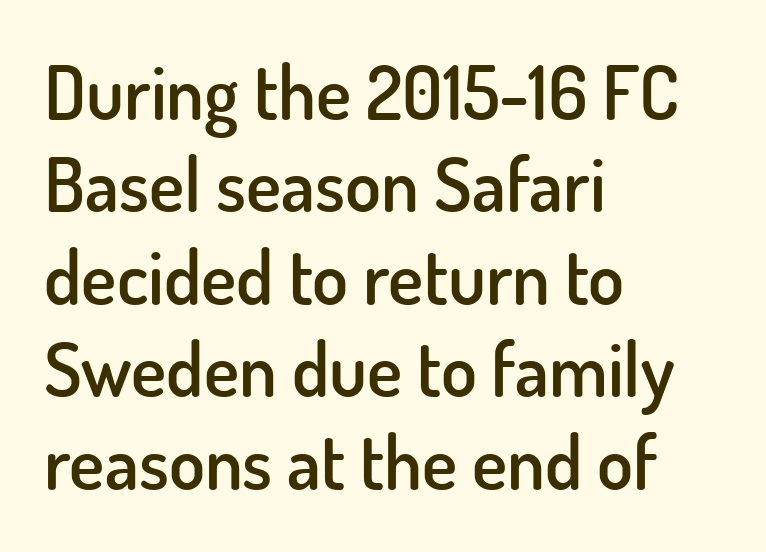
Q: Is the text bold? A: Semi-bold.
Q: Is the text italic (slanted)? A: No, it is upright.
Q: Is the typeface a serif or a sans-serif typeface? A: Sans-serif.
Q: Is the text underlined? A: No.
Q: How is the paragraph aligned? A: Left-aligned.
Q: Is the spacing between letters normal or unusually wide? A: Normal.
Q: Is the spacing between lines tight, normal or loose? A: Normal.
Q: Width (condensed, normal, or wide)? A: Normal.
Q: Stroke contrast? A: Low.
Q: x-height? A: Small.
Q: Monospaced? A: No.
